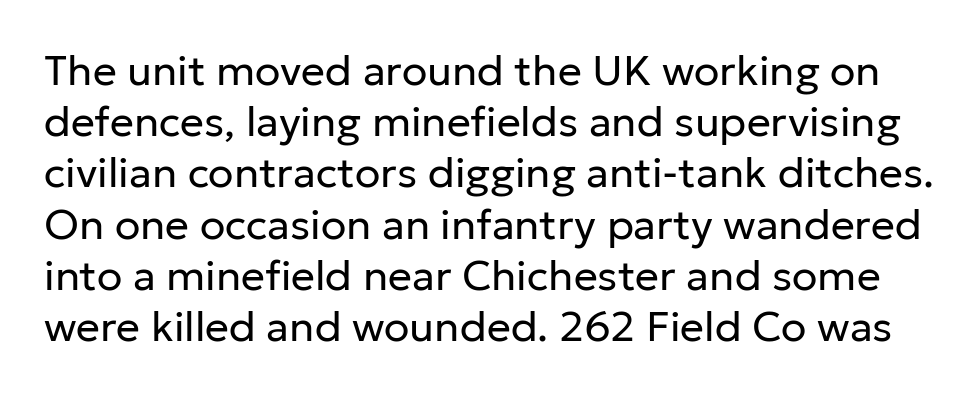
Q: Is the text bold? A: No.
Q: Is the text italic (slanted)? A: No, it is upright.
Q: Is the typeface a serif or a sans-serif typeface? A: Sans-serif.
Q: Is the text underlined? A: No.
Q: Is the spacing between letters normal or unusually wide? A: Normal.
Q: Width (condensed, normal, or wide)? A: Normal.
Q: Stroke contrast? A: Low.
Q: x-height? A: Medium.
Q: Monospaced? A: No.
